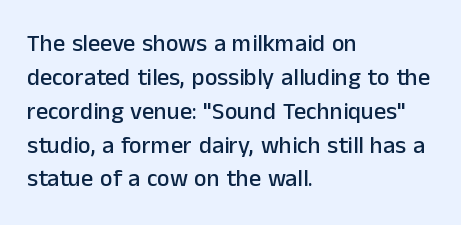
Here the glyphs are tracked normally, forming tight word shapes. A typesetter would call this leading conventional body-copy spacing. Descenders hang freely into open space. Typeset ragged right — the left edge is the straight one. Posture: upright roman.
